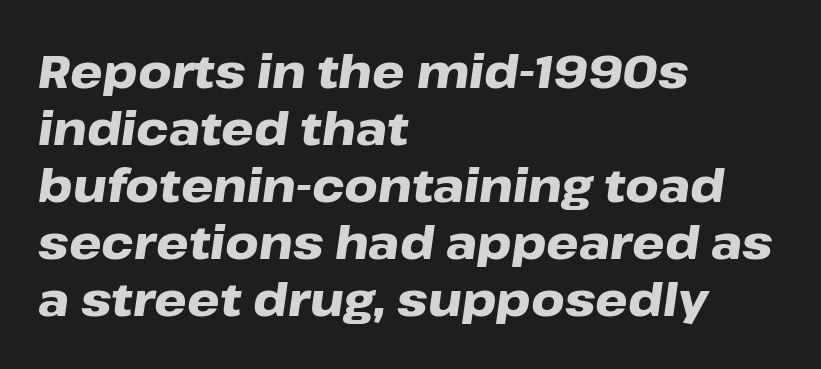
{"italic": "yes", "lean": "right", "slant_degrees": 8, "bold": "yes", "weight": "heavy", "width": "wide", "stroke_contrast": "low", "x_height": "medium", "monospaced": "no", "underline": "no", "align": "left", "line_spacing_ratio": 1.24, "letter_spacing": "normal", "letter_spacing_em": 0.0, "glyph_px": 46}
